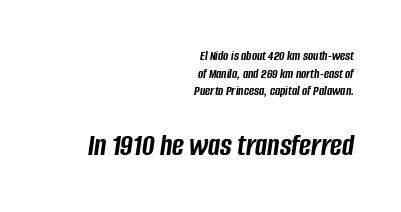
The typesetting leans heavy: a genuine bold. Vertical spacing — default. The strip under each line holds only bare page. The letters advance in unequal steps, a hallmark of proportional type.
